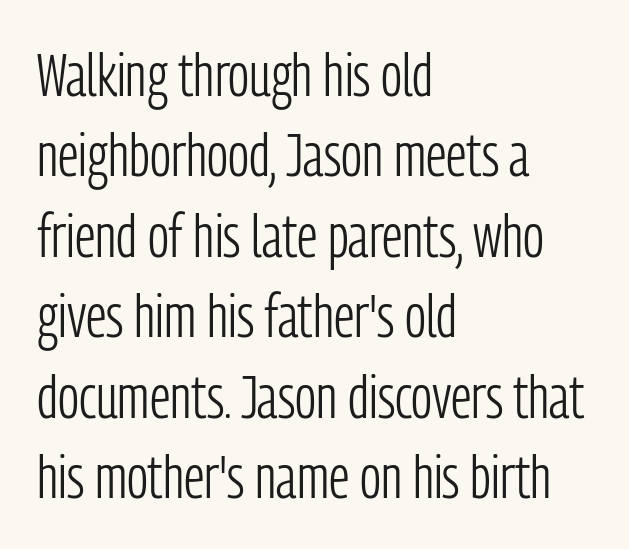
{"serif": "no", "italic": "no", "bold": "no", "weight": "light", "width": "condensed", "stroke_contrast": "low", "x_height": "medium", "monospaced": "no", "underline": "no", "align": "left", "line_spacing": "normal", "line_spacing_ratio": 1.34, "letter_spacing": "normal", "letter_spacing_em": 0.0, "glyph_px": 60}
